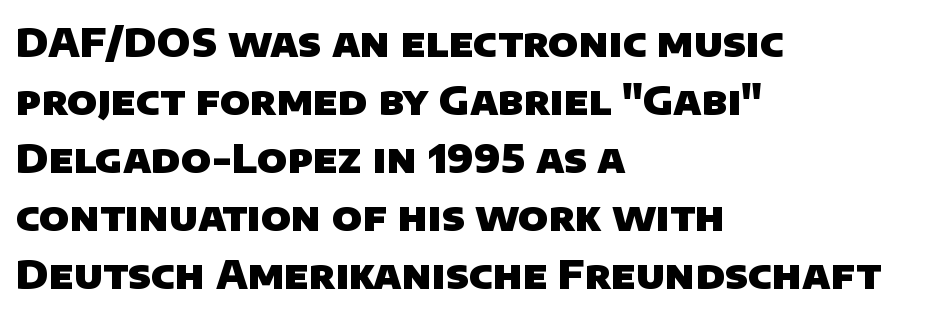
The image shows 39 px heavy sans-serif type; set left-aligned, normal line spacing (1.49x), normal letter spacing, not underlined; low stroke contrast and a large x-height.
